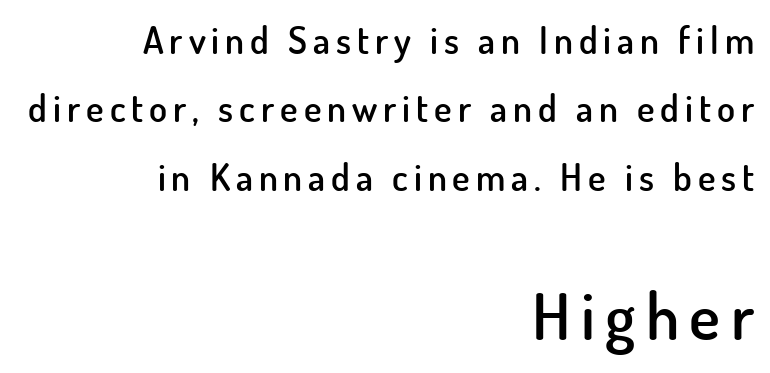
The image shows 65 px semibold sans-serif type, upright; set right-aligned, line spacing 1.85x, not underlined; the second (bottom) block is 1.76x larger; low stroke contrast and a small x-height.
